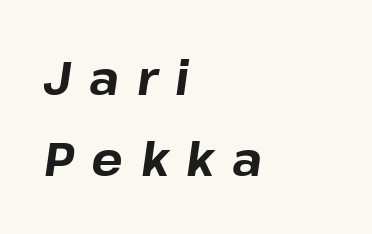
{"italic": "yes", "lean": "right", "slant_degrees": 8, "bold": "yes", "weight": "bold", "width": "normal", "stroke_contrast": "low", "x_height": "medium", "monospaced": "no", "underline": "no", "align": "left", "line_spacing_ratio": 1.72, "letter_spacing": "wide", "letter_spacing_em": 0.37, "glyph_px": 47}
